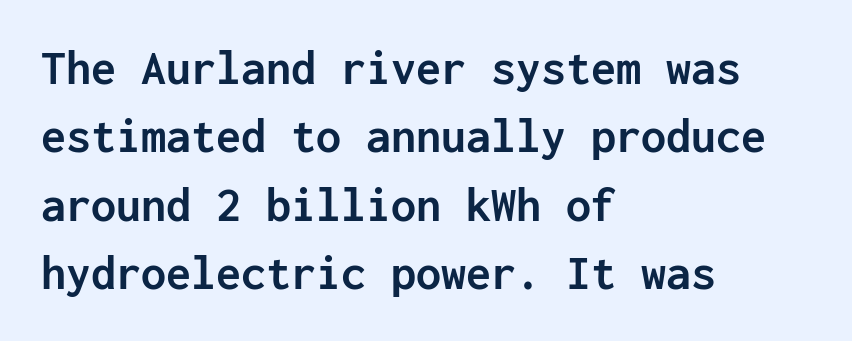
Q: Is the text bold? A: Yes.
Q: Is the text italic (slanted)? A: No, it is upright.
Q: Is the typeface a serif or a sans-serif typeface? A: Sans-serif.
Q: Is the text underlined? A: No.
Q: How is the paragraph aligned? A: Left-aligned.
Q: Is the spacing between letters normal or unusually wide? A: Normal.
Q: Is the spacing between lines tight, normal or loose? A: Normal.
Q: Width (condensed, normal, or wide)? A: Normal.
Q: Stroke contrast? A: Low.
Q: x-height? A: Medium.
Q: Monospaced? A: Yes.
